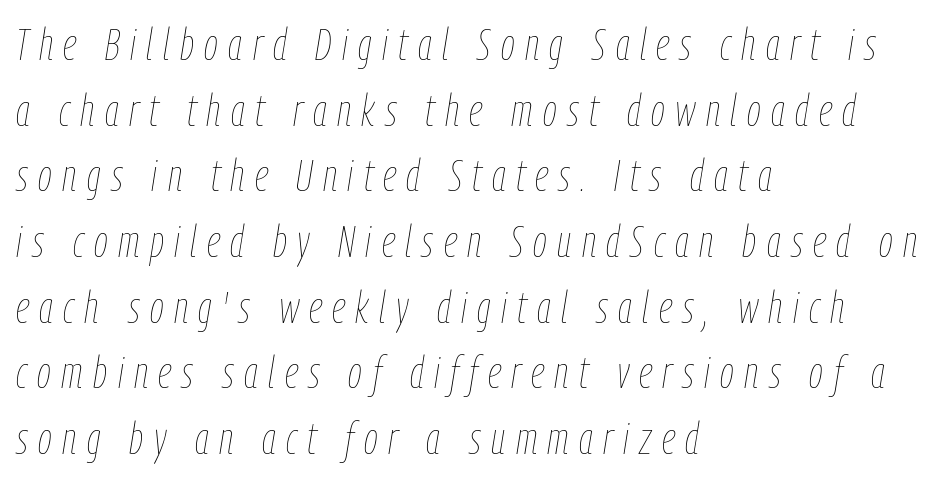
Q: Is the text bold? A: No.
Q: Is the text italic (slanted)? A: Yes, it leans right by about 9 degrees.
Q: Is the text underlined? A: No.
Q: How is the paragraph aligned? A: Left-aligned.
Q: Is the spacing between letters normal or unusually wide? A: Unusually wide.
Q: Is the spacing between lines tight, normal or loose? A: Normal.
Q: Width (condensed, normal, or wide)? A: Condensed.
Q: Stroke contrast? A: Low.
Q: x-height? A: Medium.
Q: Monospaced? A: No.
